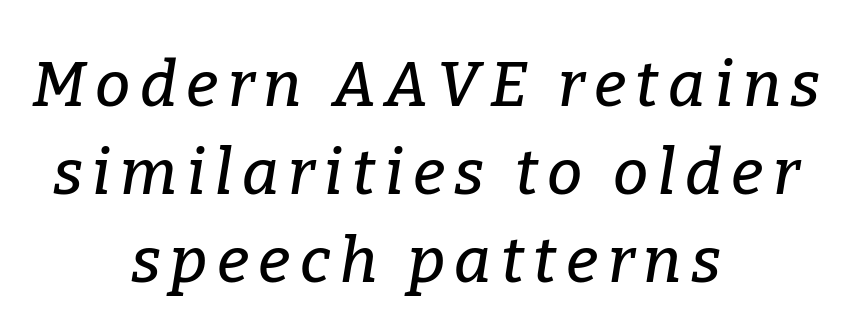
{"serif": "yes", "italic": "yes", "lean": "right", "slant_degrees": 9, "width": "normal", "stroke_contrast": "low", "x_height": "medium", "monospaced": "no", "underline": "no", "align": "center", "line_spacing": "normal", "line_spacing_ratio": 1.4, "glyph_px": 63}
